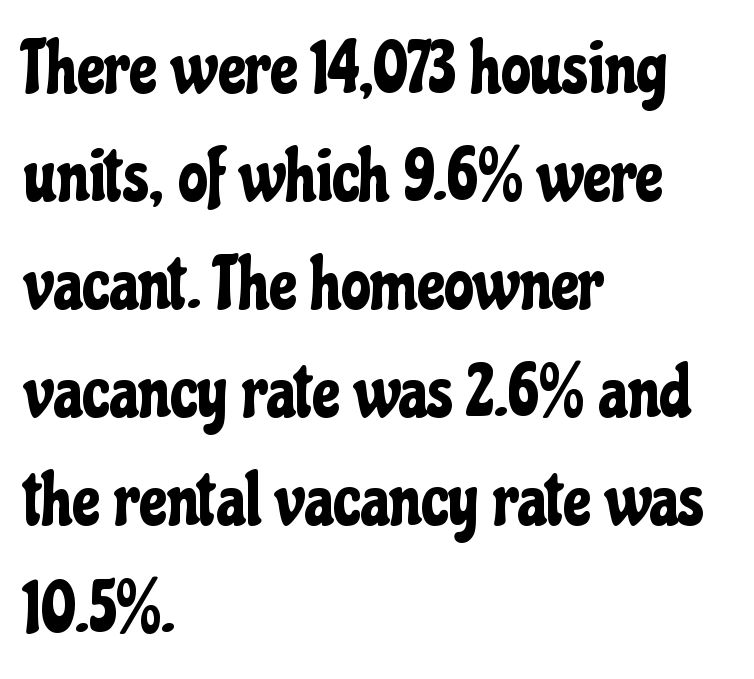
Spacing verdict: proportional, widths tailored to each character. Quick note: interline space is typical. The designer went with a sans here, leaving each stem footless. This sample uses an upright cut, with every glyph sitting square on the baseline. Here the glyphs are tracked normally, forming tight word shapes. Check under the words: just untouched page.
